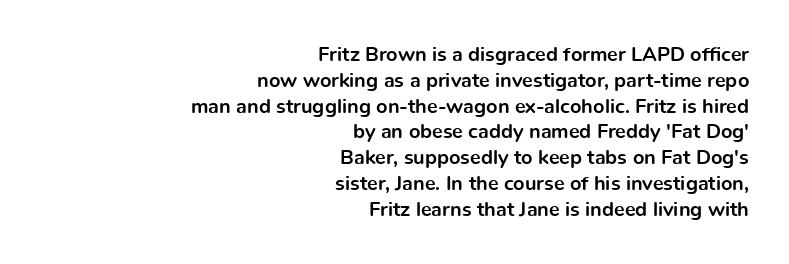
Q: Is the text bold? A: Yes.
Q: Is the text italic (slanted)? A: No, it is upright.
Q: Is the text underlined? A: No.
Q: How is the paragraph aligned? A: Right-aligned.
Q: Is the spacing between letters normal or unusually wide? A: Normal.
Q: Is the spacing between lines tight, normal or loose? A: Normal.
